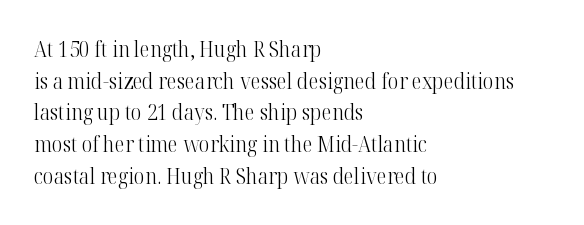
{"italic": "no", "bold": "no", "underline": "no", "align": "left", "line_spacing": "normal", "line_spacing_ratio": 1.51, "letter_spacing": "normal", "letter_spacing_em": 0.0, "glyph_px": 21}
